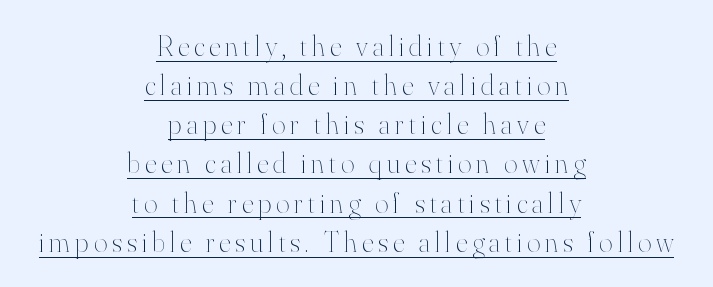
The image shows 29 px thin type, upright; set centered, normal line spacing (1.35x), underlined; high stroke contrast and a small x-height.
